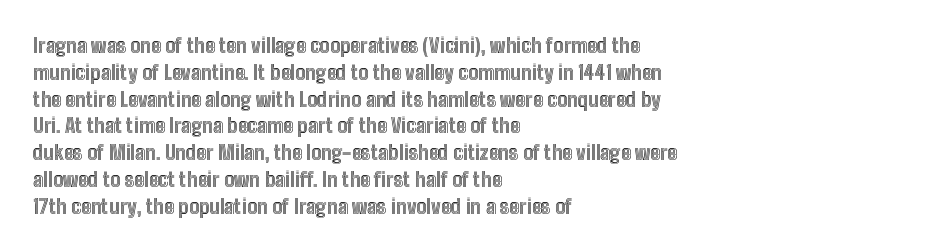
Q: Is the text italic (slanted)? A: No, it is upright.
Q: Is the text underlined? A: No.
Q: How is the paragraph aligned? A: Left-aligned.
Q: Is the spacing between letters normal or unusually wide? A: Normal.
Q: Is the spacing between lines tight, normal or loose? A: Normal.
